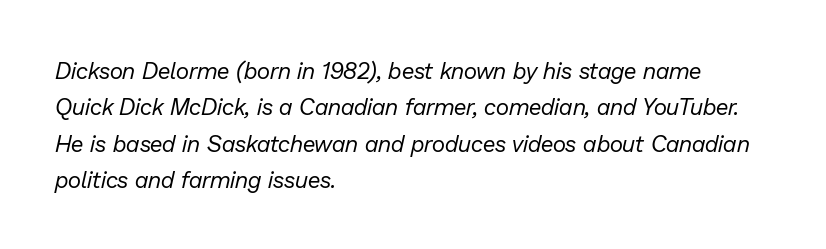
{"italic": "yes", "lean": "right", "slant_degrees": 13, "bold": "no", "underline": "no", "align": "left", "line_spacing": "normal", "line_spacing_ratio": 1.58, "letter_spacing": "normal", "letter_spacing_em": 0.0, "glyph_px": 23}
